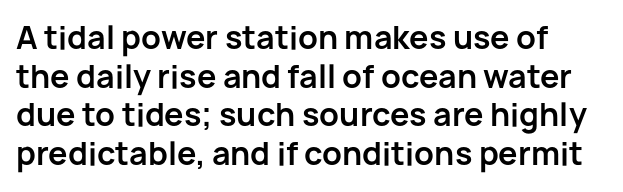
The image shows 31 px bold sans-serif type, upright; set normal line spacing (1.25x), normal letter spacing, not underlined; low stroke contrast and a medium x-height.
